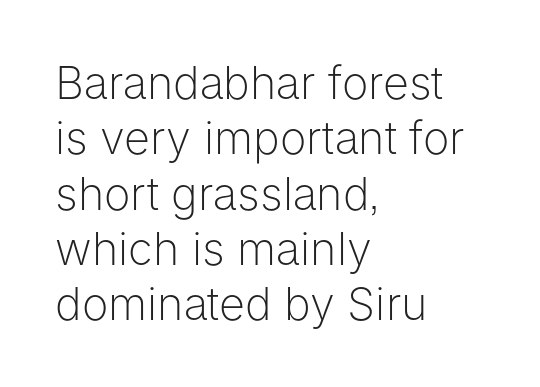
The image shows 45 px light sans-serif type, upright; set left-aligned, line spacing 1.23x, normal letter spacing, not underlined; low stroke contrast and a medium x-height.
